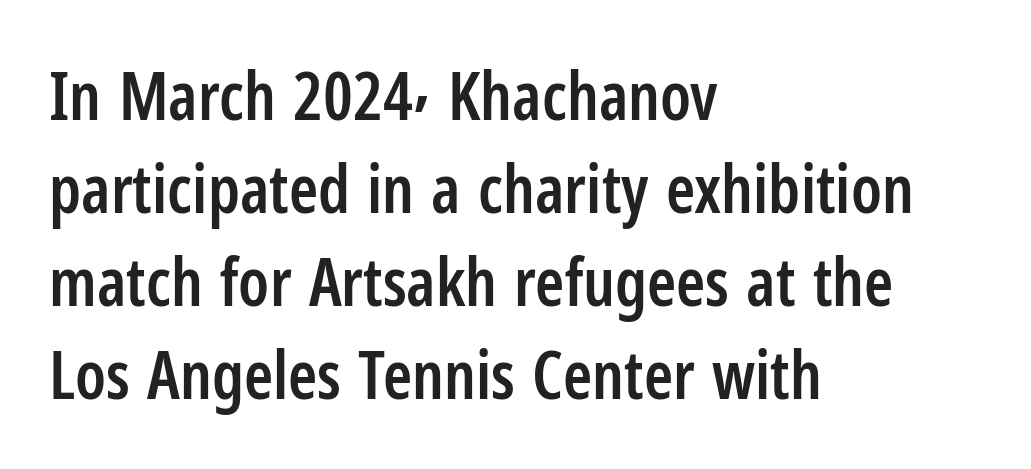
Q: Is the text bold? A: Semi-bold.
Q: Is the text italic (slanted)? A: No, it is upright.
Q: Is the typeface a serif or a sans-serif typeface? A: Sans-serif.
Q: Is the text underlined? A: No.
Q: How is the paragraph aligned? A: Left-aligned.
Q: Is the spacing between letters normal or unusually wide? A: Normal.
Q: Is the spacing between lines tight, normal or loose? A: Normal.
Q: Width (condensed, normal, or wide)? A: Condensed.
Q: Stroke contrast? A: Low.
Q: x-height? A: Medium.
Q: Monospaced? A: No.
